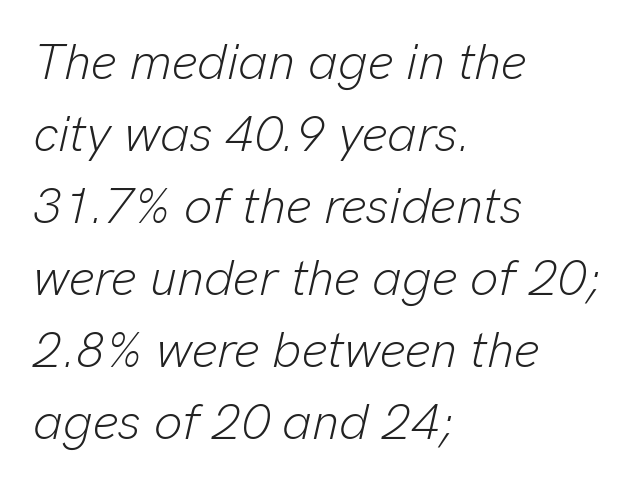
The rendering applies a slant to the glyphs. Weight: regular or lighter. Notice how descenders clear the ascenders below comfortably — that's standard leading. Each row of text sits above clean, open space. Leftover space on each line is placed entirely after the last word.
